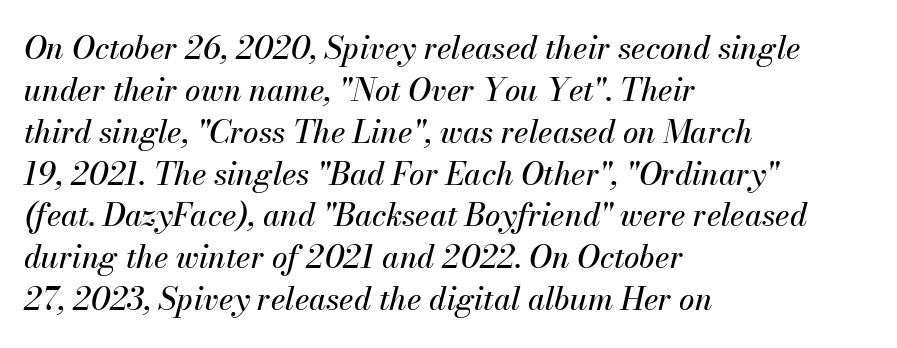
The image shows 31 px text type, italic (leaning right); set left-aligned, normal line spacing (1.35x), normal letter spacing, not underlined; medium stroke contrast and a small x-height.
